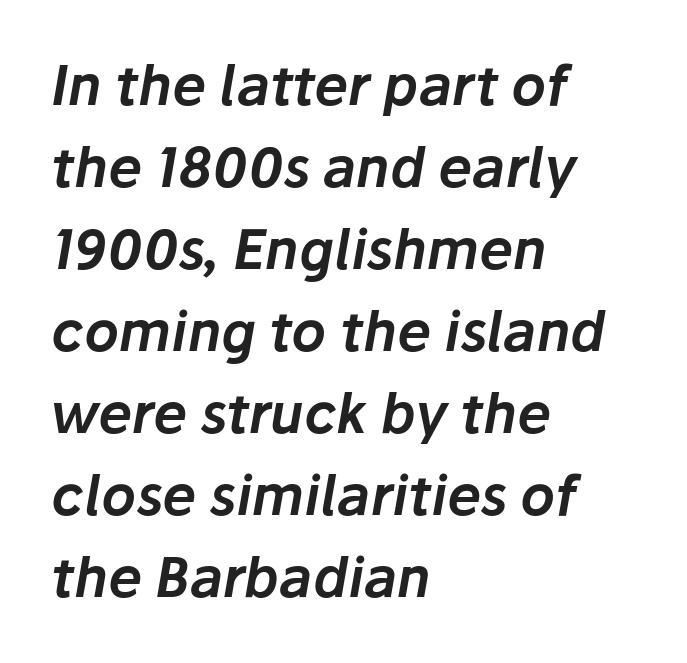
The image shows 54 px text type, italic (leaning right); set left-aligned, normal line spacing (1.52x), normal letter spacing, not underlined; low stroke contrast and a medium x-height.
